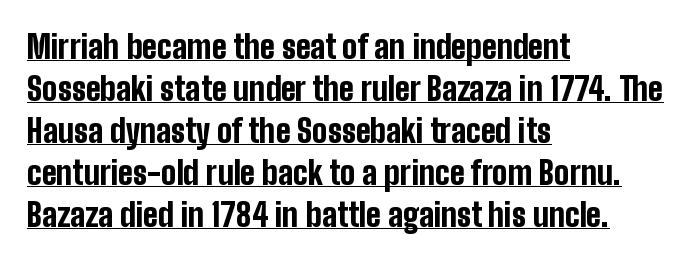
Q: Is the text bold? A: Yes.
Q: Is the text italic (slanted)? A: No, it is upright.
Q: Is the typeface a serif or a sans-serif typeface? A: Sans-serif.
Q: Is the text underlined? A: Yes.
Q: How is the paragraph aligned? A: Left-aligned.
Q: Is the spacing between letters normal or unusually wide? A: Normal.
Q: Is the spacing between lines tight, normal or loose? A: Normal.
Q: Width (condensed, normal, or wide)? A: Condensed.
Q: Stroke contrast? A: Low.
Q: x-height? A: Medium.
Q: Monospaced? A: No.
